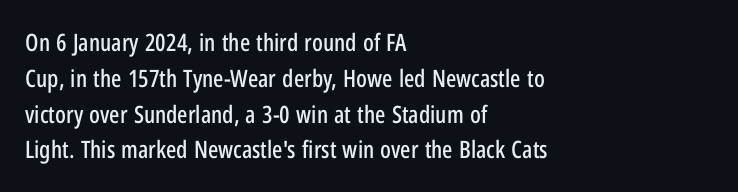
Q: Is the text italic (slanted)? A: No, it is upright.
Q: Is the text underlined? A: No.
Q: How is the paragraph aligned? A: Left-aligned.
Q: Is the spacing between letters normal or unusually wide? A: Normal.
Q: Is the spacing between lines tight, normal or loose? A: Normal.
